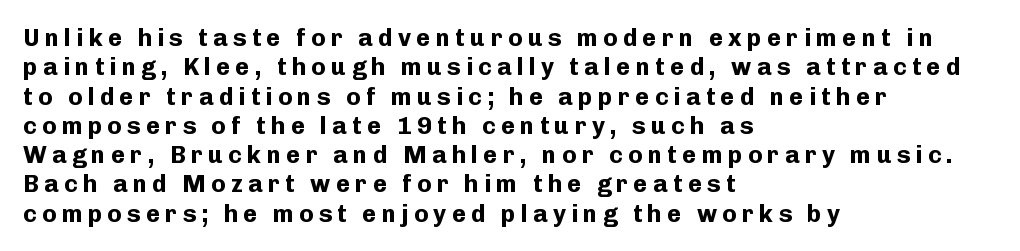
In terms of letterspacing, this is a distinctly airy, spread setting. Ascenders rise straight up at ninety degrees. This rendering uses left alignment, leaving the right contour irregular. Just letters on the line, the space beneath them empty.
